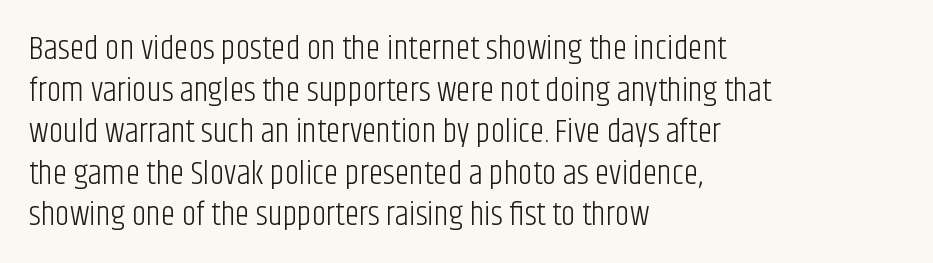
Q: Is the text bold? A: No.
Q: Is the text italic (slanted)? A: No, it is upright.
Q: Is the typeface a serif or a sans-serif typeface? A: Sans-serif.
Q: Is the text underlined? A: No.
Q: How is the paragraph aligned? A: Left-aligned.
Q: Is the spacing between letters normal or unusually wide? A: Normal.
Q: Is the spacing between lines tight, normal or loose? A: Normal.
Q: Width (condensed, normal, or wide)? A: Condensed.
Q: Stroke contrast? A: Low.
Q: x-height? A: Large.
Q: Monospaced? A: No.
